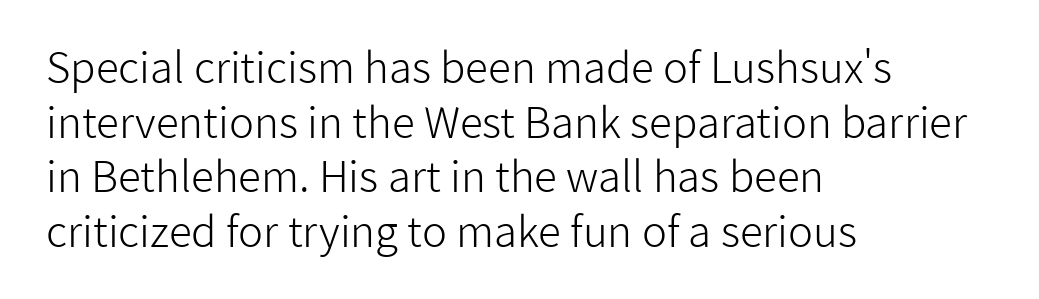
Serifs: no, the terminals of the letterforms are clean. Compared with a typical body face, this is equally light or lighter still. Line spacing here is normal. Each letter keeps its own natural width here, so spacing adapts to shape. Caption: multi-line text, flush left, ragged right.
